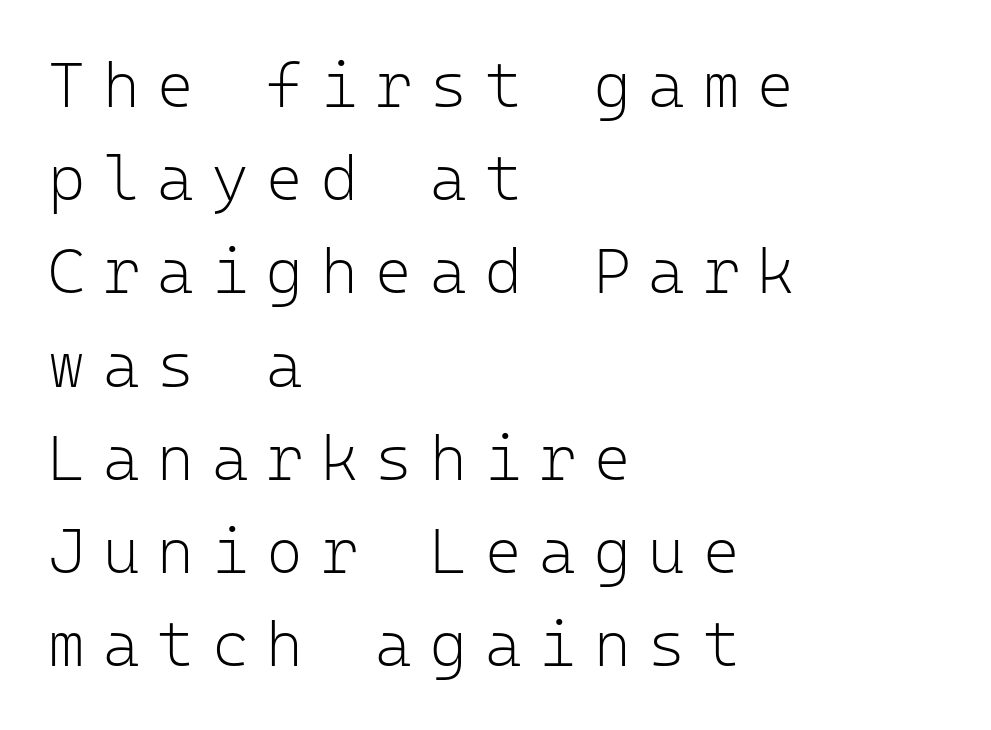
Each letter, wide or thin by design, is forced into the same width here. Unmarked baselines from the first word to the last. This sample uses expanded letter spacing, leaving extra air between glyphs. Line beginnings align vertically; line endings do not. Upright lettering throughout.
